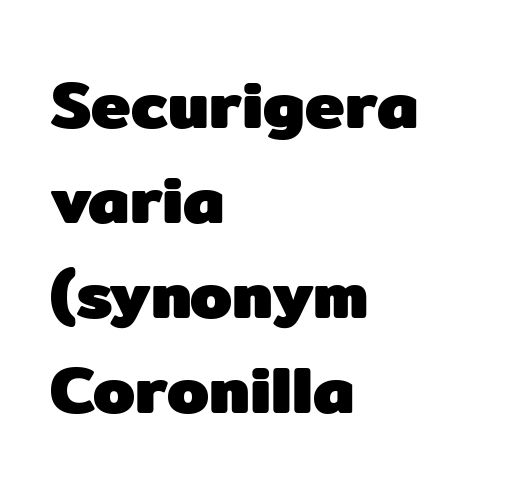
{"serif": "no", "italic": "no", "bold": "yes", "weight": "heavy", "width": "normal", "stroke_contrast": "low", "x_height": "medium", "monospaced": "no", "underline": "no", "align": "left", "line_spacing": "normal", "line_spacing_ratio": 1.42, "letter_spacing": "normal", "letter_spacing_em": 0.0, "glyph_px": 67}
